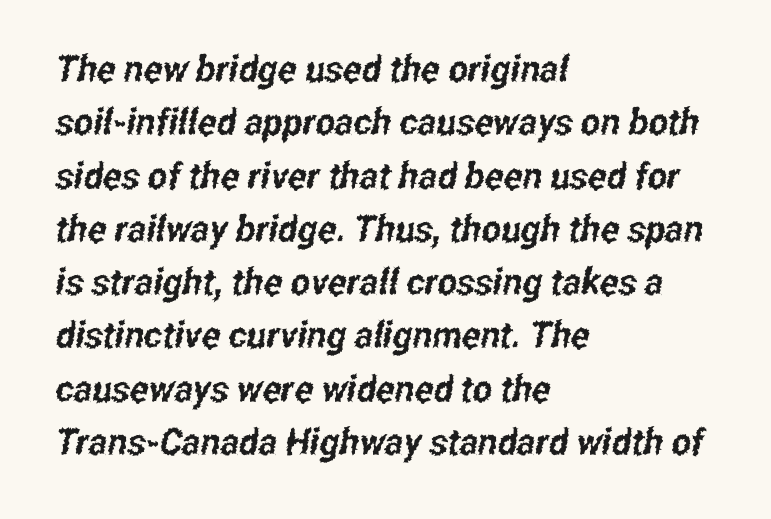
Q: Is the typeface a serif or a sans-serif typeface? A: Sans-serif.
Q: Is the text underlined? A: No.
Q: How is the paragraph aligned? A: Left-aligned.
Q: Is the spacing between letters normal or unusually wide? A: Normal.
Q: Is the spacing between lines tight, normal or loose? A: Normal.
Q: Width (condensed, normal, or wide)? A: Condensed.
Q: Stroke contrast? A: Low.
Q: x-height? A: Medium.
Q: Monospaced? A: No.
